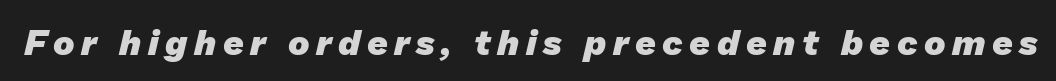
The specimen omits any rule beneath the text block's lines. The passage shown is typed in a proportional face where columns would drift. The rendering uses a bold face; every stroke is thick and dark. The type family on display is of the sans-serif kind.
